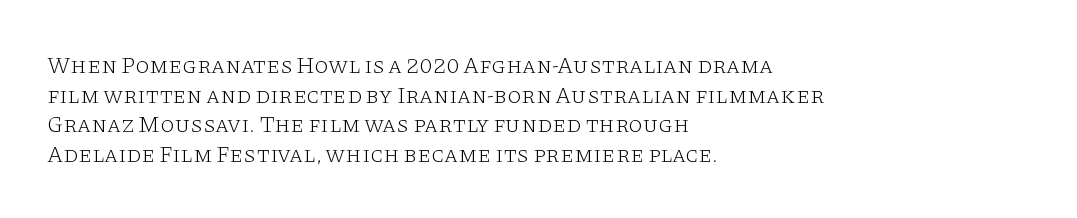
{"italic": "no", "bold": "no", "underline": "no", "align": "left", "line_spacing": "normal", "line_spacing_ratio": 1.29, "letter_spacing": "normal", "letter_spacing_em": 0.0, "glyph_px": 23}
